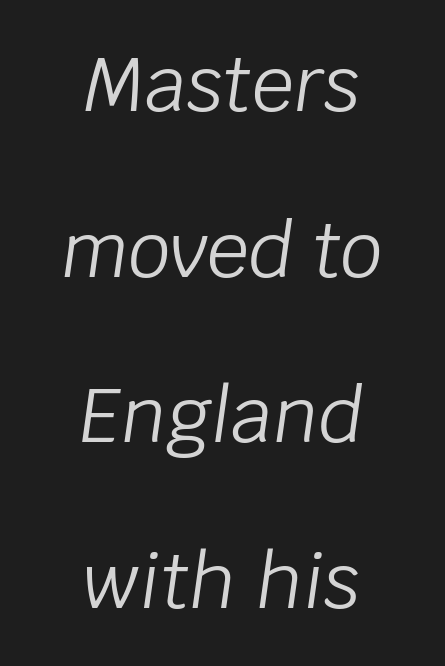
The image shows 75 px light type, italic (leaning right); set centered, loose line spacing (2.21x), normal letter spacing, not underlined; low stroke contrast and a large x-height.
